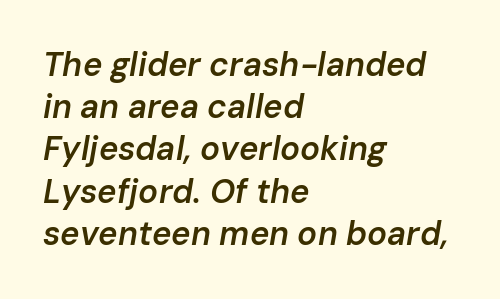
{"italic": "yes", "lean": "right", "slant_degrees": 10, "bold": "semi", "weight": "semibold", "width": "normal", "stroke_contrast": "low", "x_height": "medium", "monospaced": "no", "underline": "no", "align": "left", "line_spacing": "normal", "line_spacing_ratio": 1.28, "letter_spacing": "normal", "letter_spacing_em": 0.0, "glyph_px": 33}
